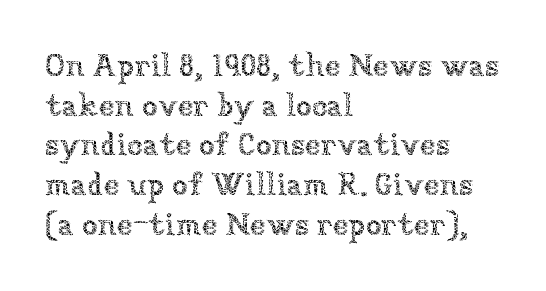
Q: Is the text bold? A: No.
Q: Is the text italic (slanted)? A: No, it is upright.
Q: Is the text underlined? A: No.
Q: How is the paragraph aligned? A: Left-aligned.
Q: Is the spacing between letters normal or unusually wide? A: Normal.
Q: Width (condensed, normal, or wide)? A: Normal.
Q: Stroke contrast? A: Low.
Q: x-height? A: Medium.
Q: Monospaced? A: No.
